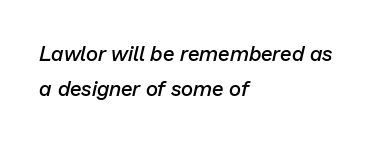
The image shows 21 px text type, italic (leaning right); set left-aligned, normal line spacing (1.67x), normal letter spacing, not underlined.
